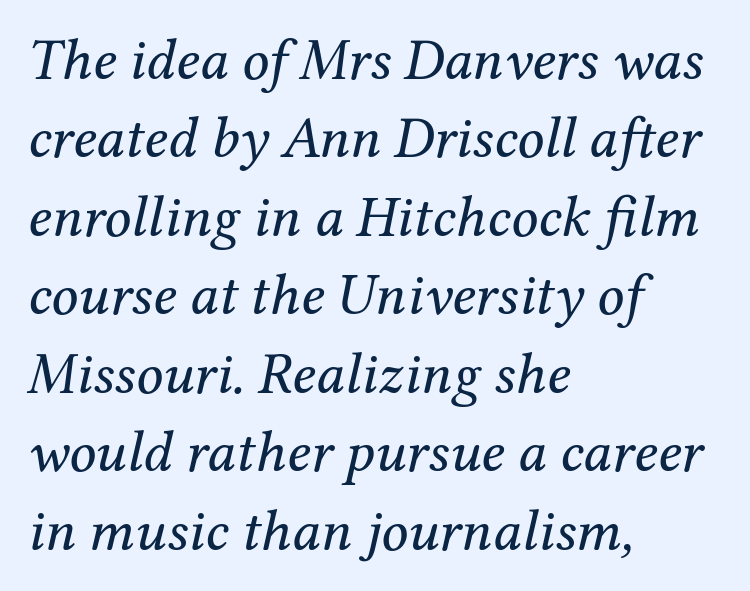
{"serif": "yes", "italic": "yes", "lean": "right", "slant_degrees": 12, "bold": "no", "weight": "regular", "width": "normal", "stroke_contrast": "medium", "x_height": "medium", "monospaced": "no", "underline": "no", "align": "left", "line_spacing": "normal", "line_spacing_ratio": 1.33, "letter_spacing": "normal", "letter_spacing_em": 0.0, "glyph_px": 59}
